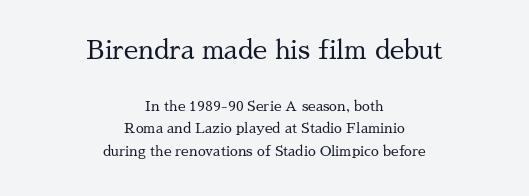
The image shows 26 px text type, upright; set centered, normal line spacing (1.59x), normal letter spacing, not underlined; the first (top) block is 1.86x larger.
